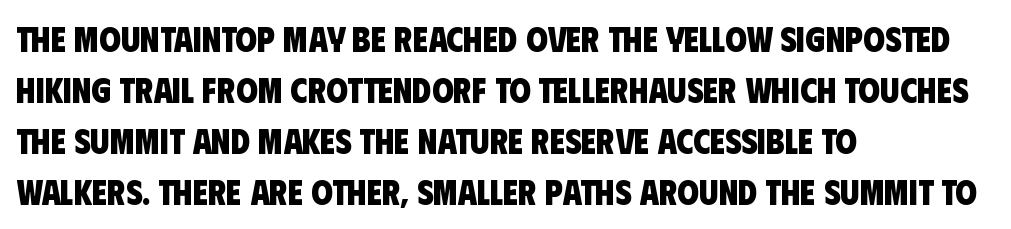
The image shows 35 px heavy, condensed sans-serif type; set left-aligned, normal line spacing (1.46x), normal letter spacing, not underlined; low stroke contrast and a large x-height.
